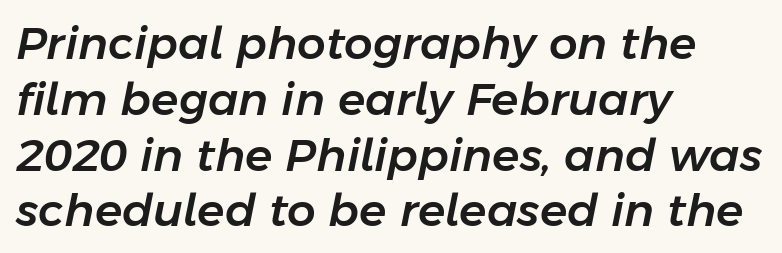
The image shows 45 px text type, italic (leaning right); set left-aligned, line spacing 1.24x, normal letter spacing, not underlined; low stroke contrast and a medium x-height.
